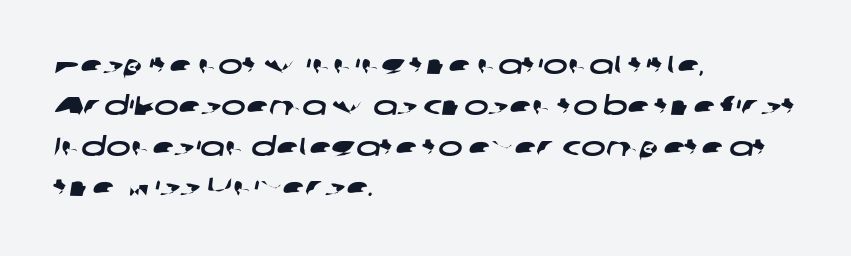
{"underline": "no", "align": "left", "line_spacing": "normal", "line_spacing_ratio": 1.57, "letter_spacing": "normal", "letter_spacing_em": 0.0, "glyph_px": 26}
